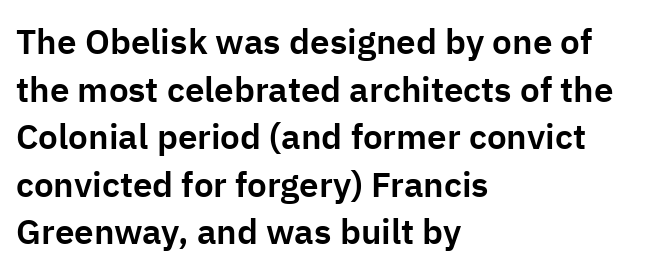
{"serif": "no", "italic": "no", "width": "normal", "stroke_contrast": "low", "x_height": "medium", "monospaced": "no", "underline": "no", "align": "left", "line_spacing": "normal", "line_spacing_ratio": 1.36, "letter_spacing": "normal", "letter_spacing_em": 0.0, "glyph_px": 35}
